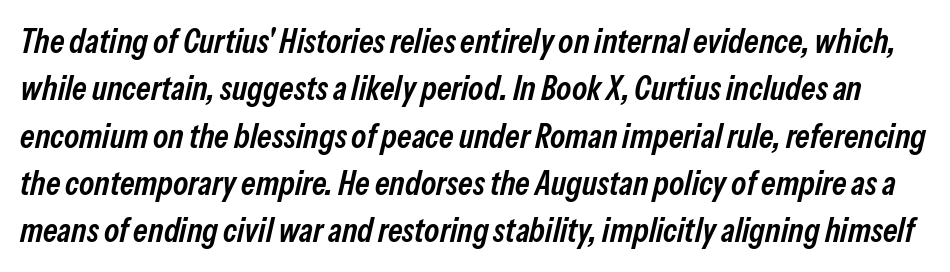
{"italic": "yes", "lean": "right", "slant_degrees": 13, "bold": "semi", "weight": "semibold", "width": "condensed", "stroke_contrast": "low", "x_height": "medium", "monospaced": "no", "underline": "no", "line_spacing": "normal", "line_spacing_ratio": 1.39, "letter_spacing": "normal", "letter_spacing_em": 0.0, "glyph_px": 34}
